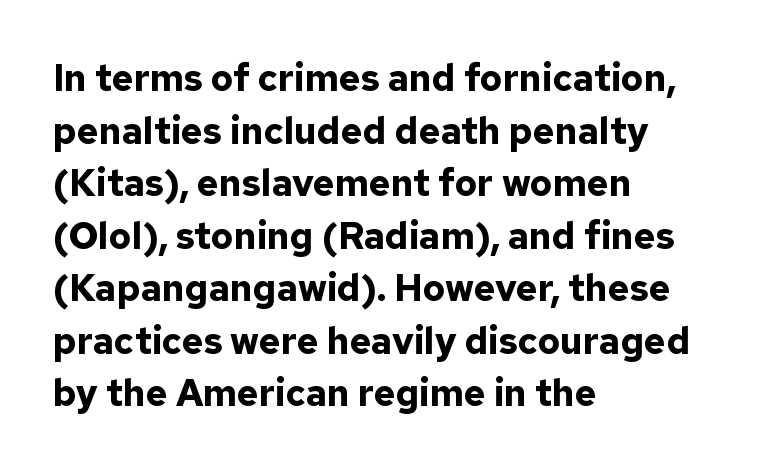
{"serif": "no", "italic": "no", "bold": "yes", "weight": "bold", "width": "normal", "stroke_contrast": "low", "x_height": "medium", "monospaced": "no", "underline": "no", "align": "left", "line_spacing": "normal", "line_spacing_ratio": 1.42, "letter_spacing": "normal", "letter_spacing_em": 0.0, "glyph_px": 37}
